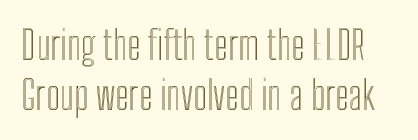
Q: Is the text italic (slanted)? A: No, it is upright.
Q: Is the text underlined? A: No.
Q: Is the spacing between letters normal or unusually wide? A: Normal.
Q: Is the spacing between lines tight, normal or loose? A: Normal.
Q: Width (condensed, normal, or wide)? A: Condensed.
Q: x-height? A: Medium.
Q: Monospaced? A: No.
